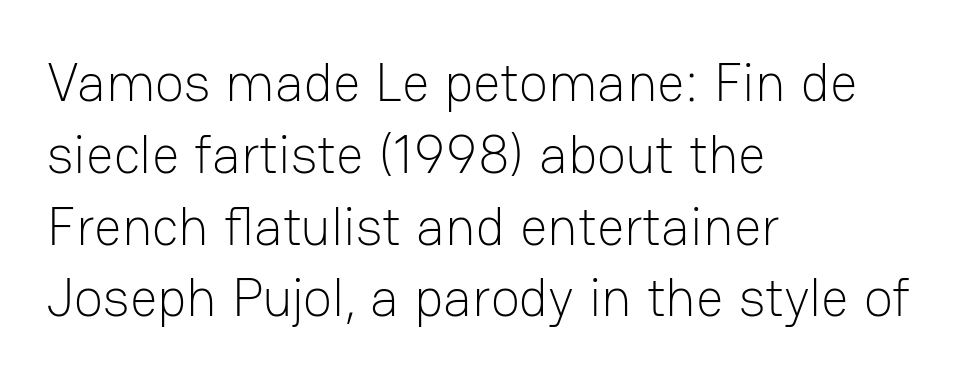
{"serif": "no", "italic": "no", "bold": "no", "weight": "light", "width": "normal", "stroke_contrast": "low", "x_height": "medium", "monospaced": "no", "underline": "no", "align": "left", "line_spacing": "normal", "line_spacing_ratio": 1.33, "letter_spacing": "normal", "letter_spacing_em": 0.0, "glyph_px": 54}
